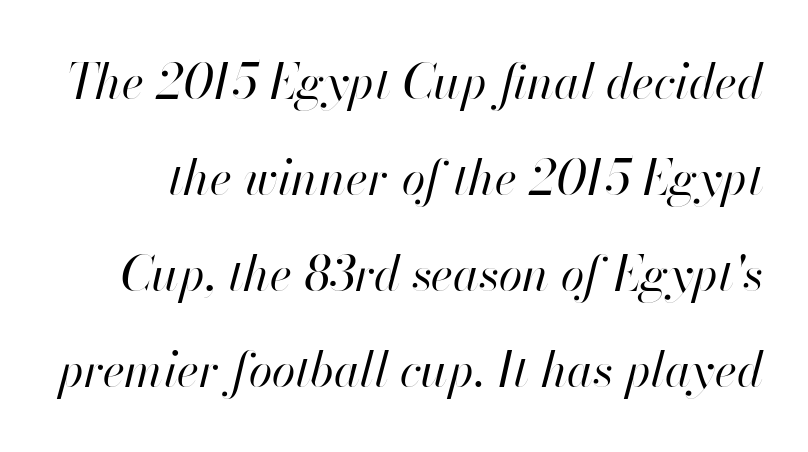
{"italic": "yes", "lean": "right", "slant_degrees": 13, "bold": "no", "weight": "regular", "width": "normal", "stroke_contrast": "high", "x_height": "small", "monospaced": "no", "underline": "no", "line_spacing": "loose", "line_spacing_ratio": 2.0, "letter_spacing": "normal", "letter_spacing_em": 0.0, "glyph_px": 48}
